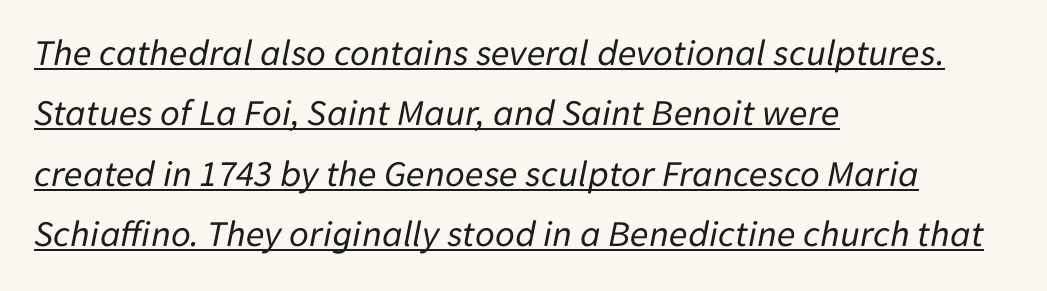
Q: Is the text bold? A: No.
Q: Is the text italic (slanted)? A: Yes, it leans right by about 11 degrees.
Q: Is the text underlined? A: Yes.
Q: How is the paragraph aligned? A: Left-aligned.
Q: Is the spacing between letters normal or unusually wide? A: Normal.
Q: Is the spacing between lines tight, normal or loose? A: Normal.
Q: Width (condensed, normal, or wide)? A: Normal.
Q: Stroke contrast? A: Low.
Q: x-height? A: Medium.
Q: Monospaced? A: No.
